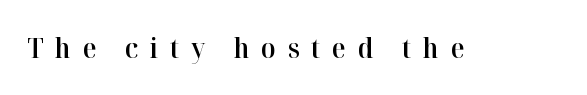
Q: Is the text bold? A: Semi-bold.
Q: Is the text italic (slanted)? A: No, it is upright.
Q: Is the typeface a serif or a sans-serif typeface? A: Serif.
Q: Is the text underlined? A: No.
Q: Is the spacing between letters normal or unusually wide? A: Unusually wide.
Q: Width (condensed, normal, or wide)? A: Normal.
Q: Stroke contrast? A: High.
Q: x-height? A: Medium.
Q: Monospaced? A: No.
